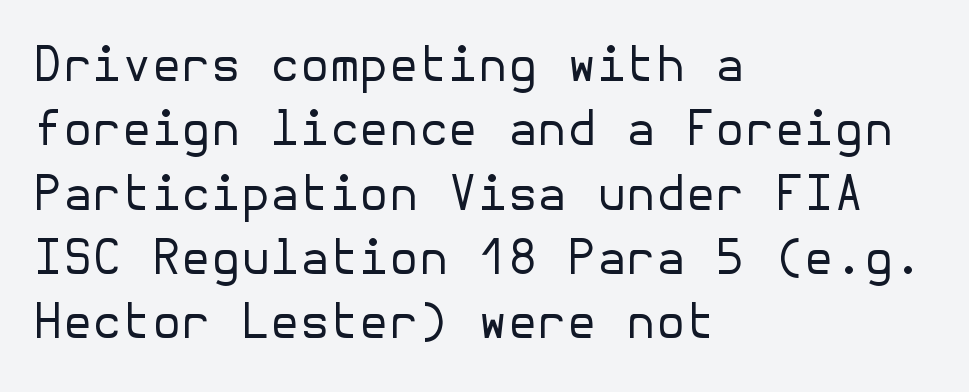
The image shows 48 px regular-weight sans-serif type, upright; set left-aligned, normal line spacing (1.34x), normal letter spacing, not underlined; low stroke contrast and a medium x-height.
